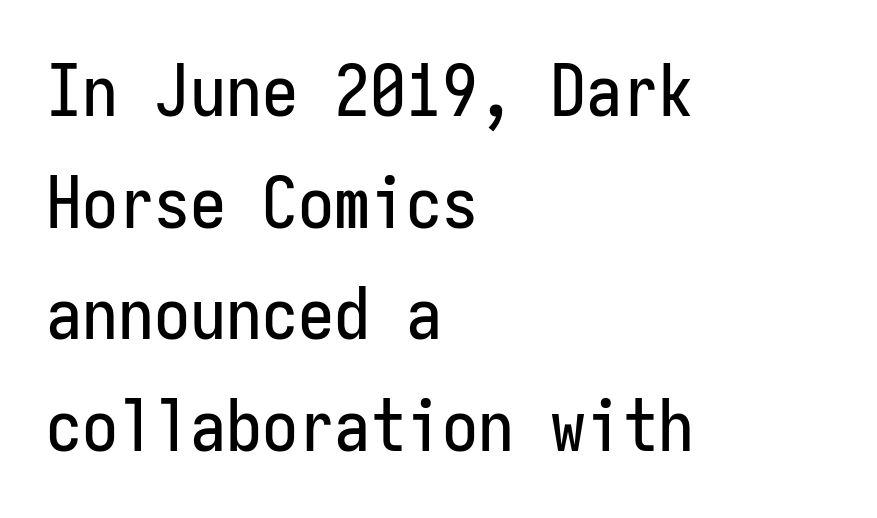
Each line starts at the same left margin while the right side varies. Is the letter spacing exaggerated? No — it looks like the ordinary default. The words here are not underlined. Line spacing here is normal.
